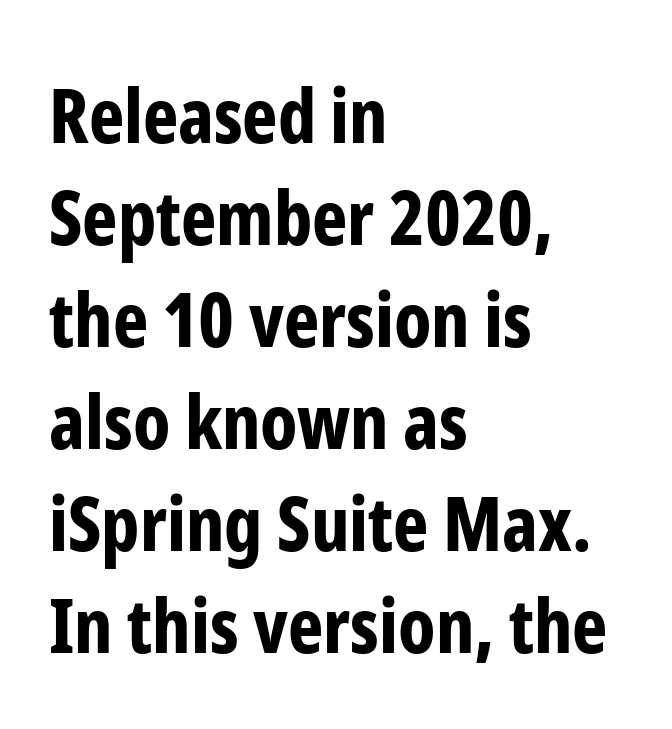
Q: Is the text bold? A: Yes.
Q: Is the text italic (slanted)? A: No, it is upright.
Q: Is the typeface a serif or a sans-serif typeface? A: Sans-serif.
Q: Is the text underlined? A: No.
Q: How is the paragraph aligned? A: Left-aligned.
Q: Is the spacing between letters normal or unusually wide? A: Normal.
Q: Is the spacing between lines tight, normal or loose? A: Normal.
Q: Width (condensed, normal, or wide)? A: Condensed.
Q: Stroke contrast? A: Low.
Q: x-height? A: Medium.
Q: Monospaced? A: No.
